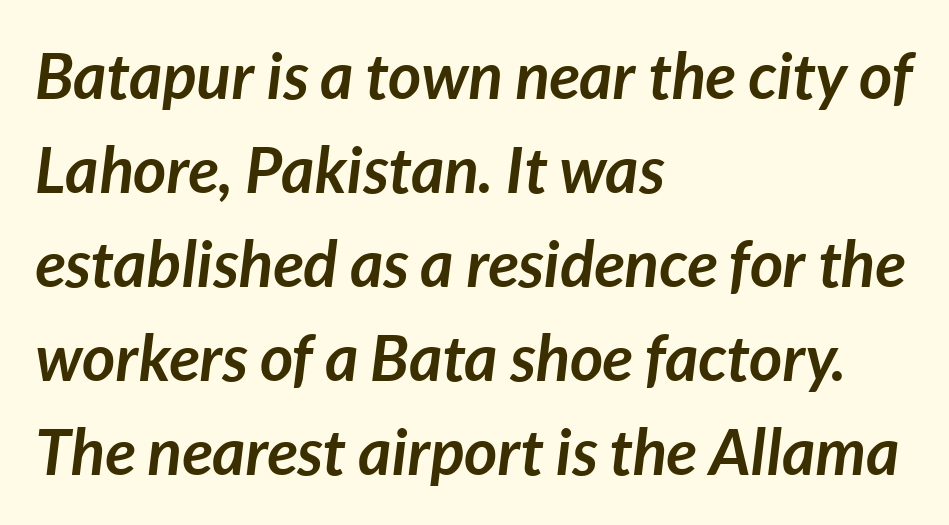
The image shows 64 px semibold type, italic (leaning right); set left-aligned, normal line spacing (1.47x), normal letter spacing, not underlined; low stroke contrast and a medium x-height.
